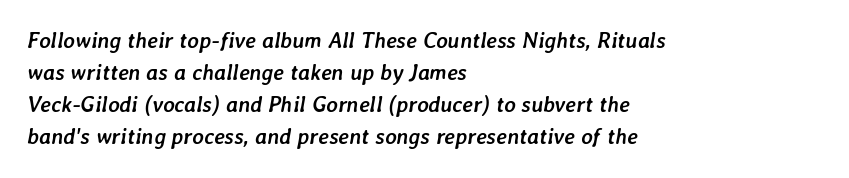
The image shows 22 px bold type, italic (leaning right); set left-aligned, normal line spacing (1.46x), normal letter spacing, not underlined.
